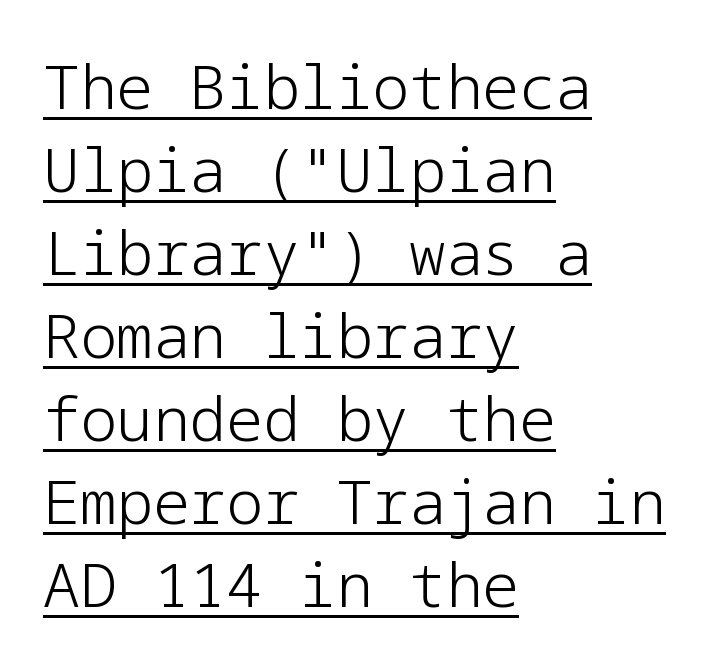
Q: Is the text bold? A: No.
Q: Is the text italic (slanted)? A: No, it is upright.
Q: Is the typeface a serif or a sans-serif typeface? A: Sans-serif.
Q: Is the text underlined? A: Yes.
Q: How is the paragraph aligned? A: Left-aligned.
Q: Is the spacing between letters normal or unusually wide? A: Normal.
Q: Is the spacing between lines tight, normal or loose? A: Normal.
Q: Width (condensed, normal, or wide)? A: Normal.
Q: Stroke contrast? A: Low.
Q: x-height? A: Medium.
